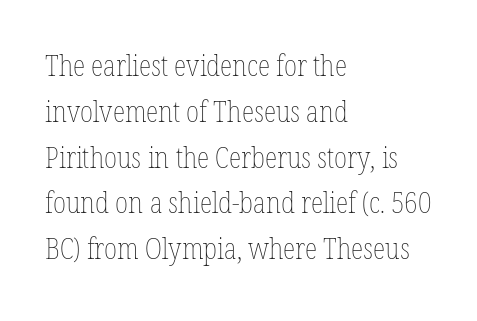
Q: Is the text bold? A: No.
Q: Is the text italic (slanted)? A: No, it is upright.
Q: Is the text underlined? A: No.
Q: How is the paragraph aligned? A: Left-aligned.
Q: Is the spacing between letters normal or unusually wide? A: Normal.
Q: Is the spacing between lines tight, normal or loose? A: Normal.
Q: Width (condensed, normal, or wide)? A: Condensed.
Q: Stroke contrast? A: Low.
Q: x-height? A: Medium.
Q: Monospaced? A: No.
